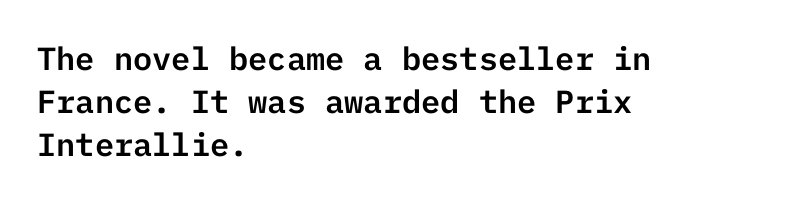
{"serif": "no", "italic": "no", "width": "normal", "stroke_contrast": "low", "x_height": "medium", "underline": "no", "align": "left", "line_spacing": "normal", "line_spacing_ratio": 1.34, "letter_spacing": "normal", "letter_spacing_em": 0.0, "glyph_px": 32}
